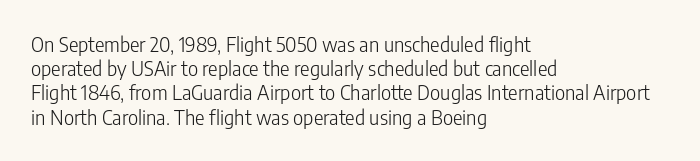
Tall strokes in this sample are plumb rather than angled. Decoration check: the copy has no underline. Words appear dense and cohesive because spacing is normal. The typesetter chose a ragged-right arrangement here.
